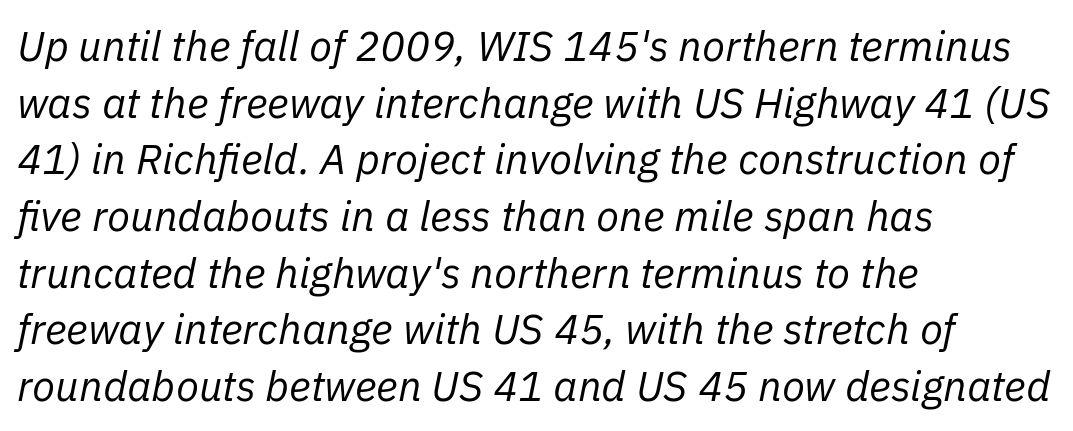
Any mark beneath the type? The region is blank. Italic? Definitely — the glyphs are oblique. Typeset ragged right — the left edge is the straight one. These glyphs show unthickened strokes, regular width or finer. The designer left line spacing at the default. What stands out about the letter spacing? Nothing — it is the standard amount.
